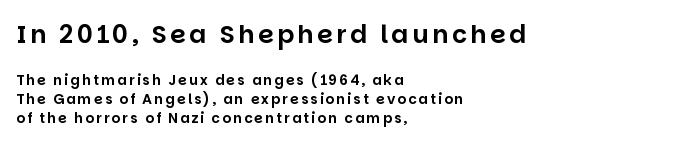
Q: Is the text italic (slanted)? A: No, it is upright.
Q: Is the text underlined? A: No.
Q: How is the paragraph aligned? A: Left-aligned.
Q: Is the spacing between lines tight, normal or loose? A: Normal.
Q: Which block of text is set in a larger size, the first (top) or the second (bottom)? A: The first (top) one.
